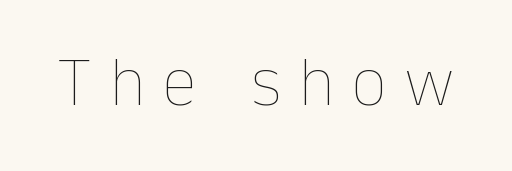
Q: Is the text bold? A: No.
Q: Is the text italic (slanted)? A: No, it is upright.
Q: Is the text underlined? A: No.
Q: Is the spacing between letters normal or unusually wide? A: Unusually wide.
Q: Width (condensed, normal, or wide)? A: Normal.
Q: Stroke contrast? A: Low.
Q: x-height? A: Medium.
Q: Monospaced? A: No.
